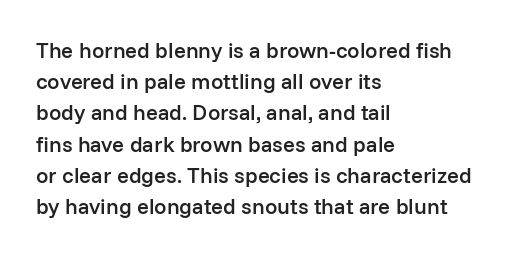
The image shows 22 px text type, upright; set left-aligned, normal line spacing (1.42x), normal letter spacing, not underlined.
